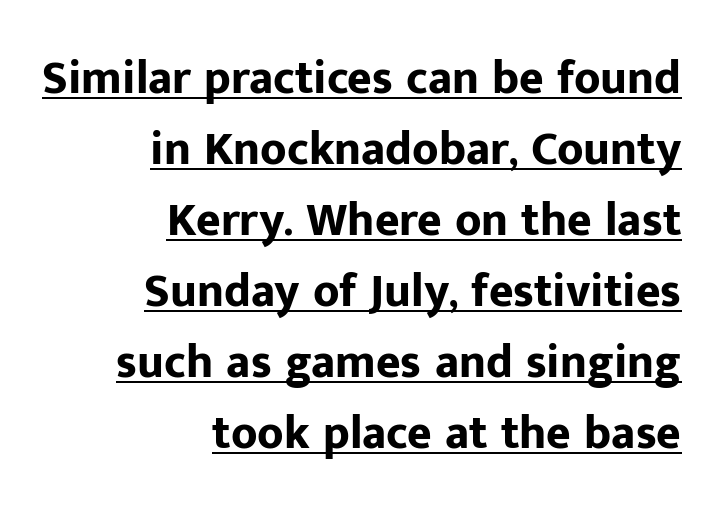
The image shows 47 px bold sans-serif type, upright; set right-aligned, normal line spacing (1.51x), normal letter spacing, underlined; low stroke contrast and a medium x-height.
